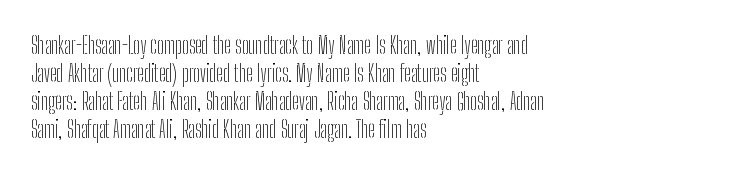
The image shows 23 px text type, upright; set left-aligned, line spacing 1.22x, normal letter spacing, not underlined.
